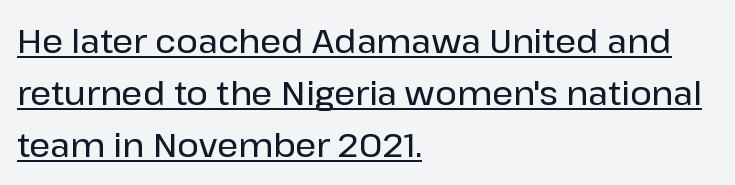
The image shows 33 px sans-serif type, upright; set left-aligned, normal line spacing (1.58x), normal letter spacing, underlined; low stroke contrast and a medium x-height.
